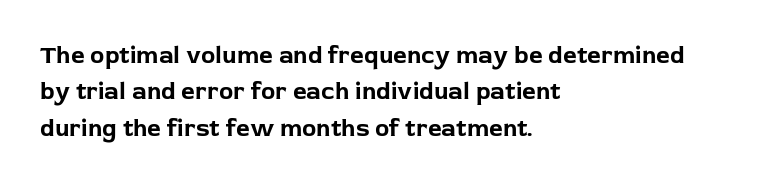
The designer left line spacing at the default. The horizontal fit of the characters is conventional and even. The specimen reads as upright at a glance. The passage shown is not underscored anywhere. The letters are bold, with thick, heavy strokes.
